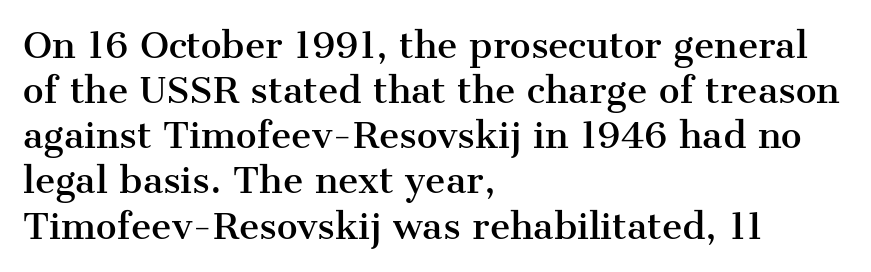
Q: Is the text italic (slanted)? A: No, it is upright.
Q: Is the typeface a serif or a sans-serif typeface? A: Serif.
Q: Is the text underlined? A: No.
Q: How is the paragraph aligned? A: Left-aligned.
Q: Is the spacing between letters normal or unusually wide? A: Normal.
Q: Is the spacing between lines tight, normal or loose? A: Normal.
Q: Width (condensed, normal, or wide)? A: Normal.
Q: Stroke contrast? A: Medium.
Q: x-height? A: Medium.
Q: Monospaced? A: No.
